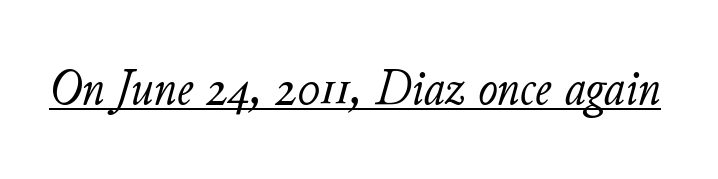
Stroke mass is kept to a normal reading level or below. Emphasis is given by a line drawn under the lettering. The letters are slanted; this is an italic face. Observe the ordinary spacing: letters are neighbours, not strangers.
